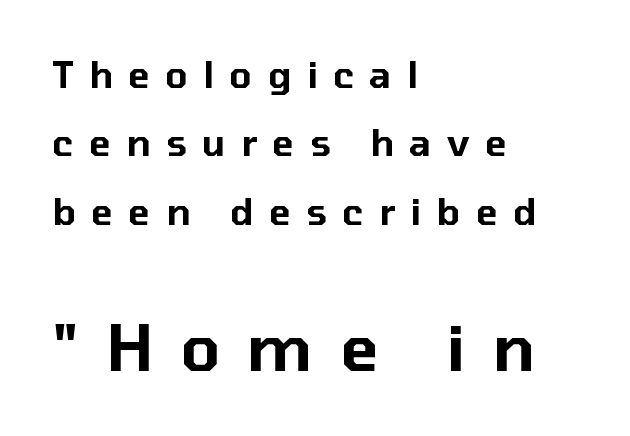
The image shows 63 px sans-serif type, upright; set left-aligned, loose line spacing (1.9x), unusually wide letter spacing (+0.43 em), not underlined; the second (bottom) block is 1.75x larger; low stroke contrast and a medium x-height.
